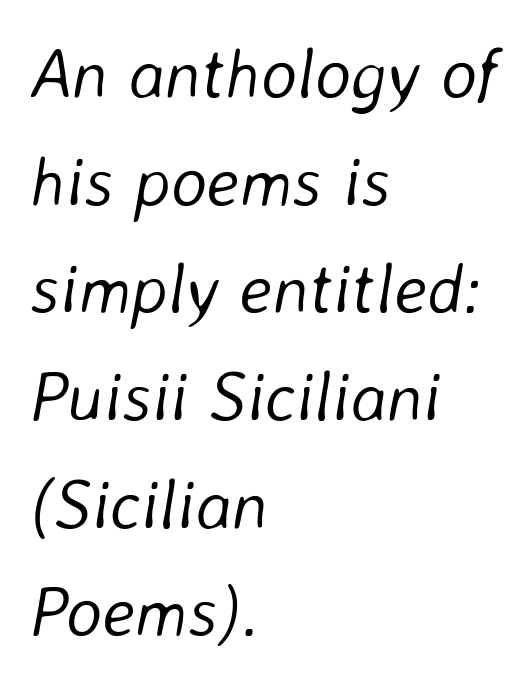
{"italic": "yes", "lean": "right", "slant_degrees": 8, "bold": "no", "weight": "light", "width": "normal", "stroke_contrast": "low", "x_height": "medium", "monospaced": "no", "underline": "no", "align": "left", "line_spacing": "normal", "line_spacing_ratio": 1.56, "letter_spacing": "normal", "letter_spacing_em": 0.0, "glyph_px": 69}
